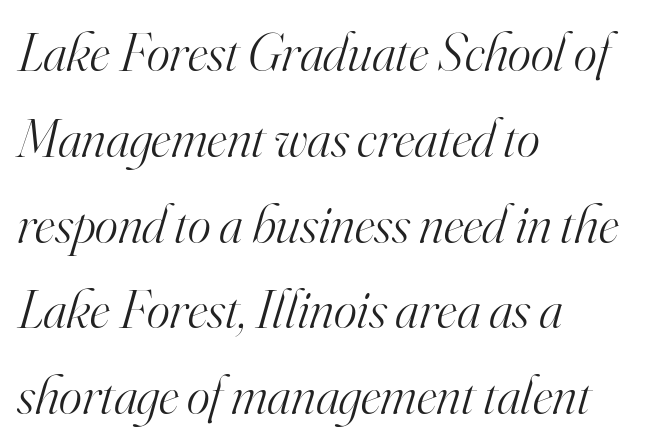
Normally led — the rows are evenly, conventionally spaced. Nobody touched the tracking dial on this one. Unbolded letterforms with no extra heft. The letters carry serifs — small finishing strokes at the ends of their stems. Words float on clear page, feet unadorned. There's an unmistakable incline to the writing here.
